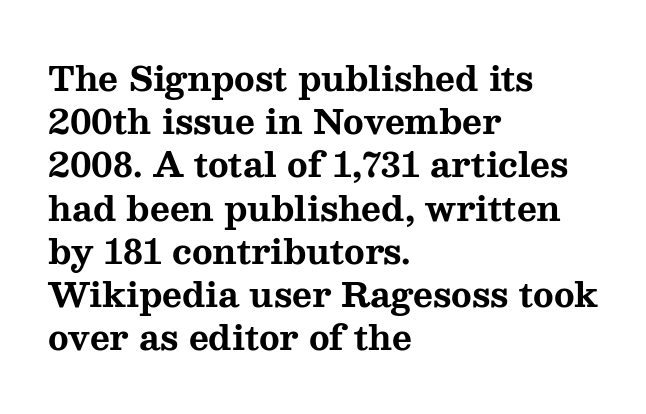
The image shows 34 px bold, wide serif type, upright; set left-aligned, normal line spacing (1.27x), normal letter spacing, not underlined; medium stroke contrast and a medium x-height.
